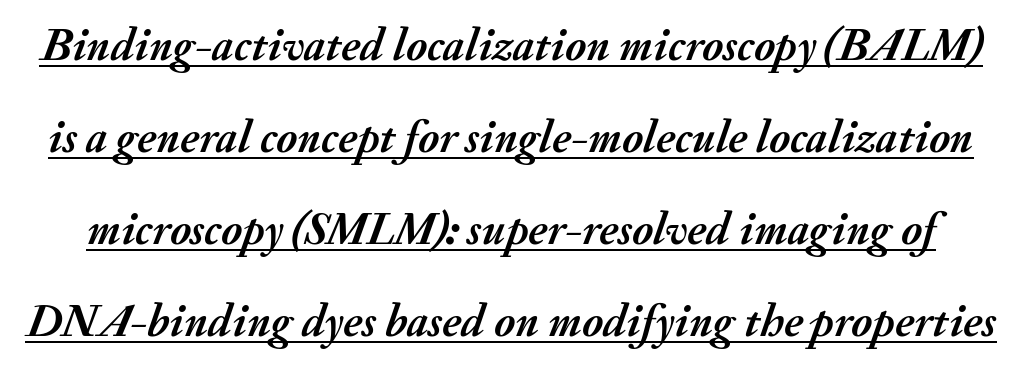
{"italic": "yes", "lean": "right", "slant_degrees": 20, "bold": "yes", "weight": "semibold", "width": "normal", "stroke_contrast": "medium", "x_height": "small", "monospaced": "no", "underline": "yes", "line_spacing": "loose", "line_spacing_ratio": 2.0, "letter_spacing": "normal", "letter_spacing_em": 0.0, "glyph_px": 46}
